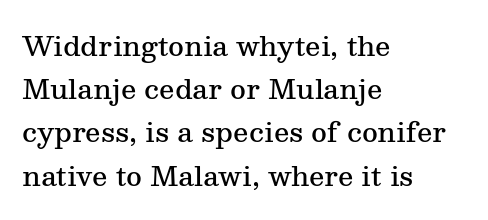
Letter spacing: default. The rendering uses a semibold face; strokes are thickened but not to full bold. Visually the block forms a straight wall on the left and a jagged coastline on the right. The foot of each line stays bare and open.
